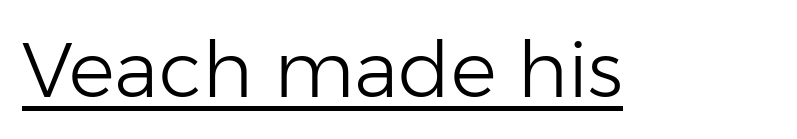
{"serif": "no", "italic": "no", "bold": "no", "weight": "light", "width": "normal", "stroke_contrast": "low", "x_height": "medium", "monospaced": "no", "underline": "yes", "letter_spacing": "normal", "letter_spacing_em": 0.0, "glyph_px": 77}
